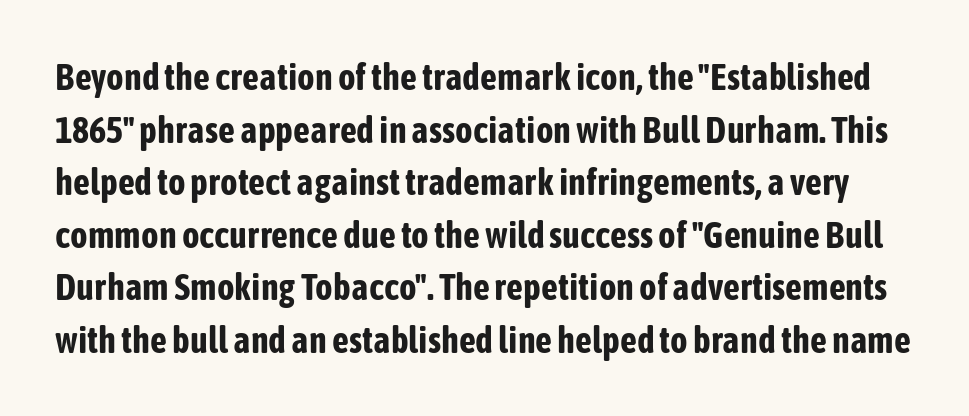
The image shows 37 px bold, condensed sans-serif type, upright; set normal line spacing (1.42x), normal letter spacing, not underlined; low stroke contrast and a medium x-height.
